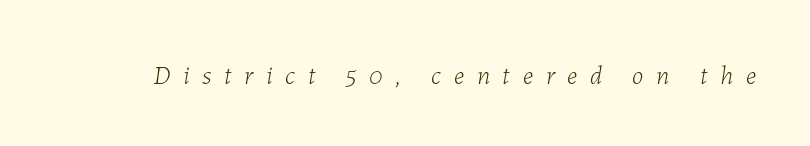
Observe the lean: these are italic letterforms. Each row of text sits above clean, open space. Weight: not bold — regular or lighter. Caption: expanded tracking, letters set apart.
